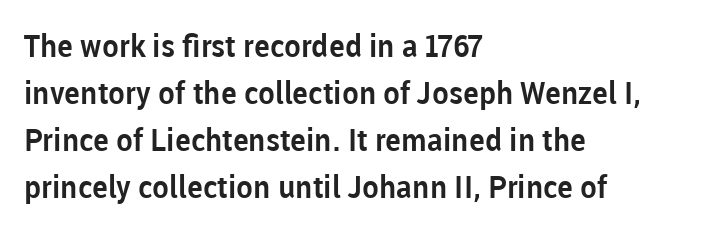
Q: Is the text italic (slanted)? A: No, it is upright.
Q: Is the typeface a serif or a sans-serif typeface? A: Sans-serif.
Q: Is the text underlined? A: No.
Q: How is the paragraph aligned? A: Left-aligned.
Q: Is the spacing between letters normal or unusually wide? A: Normal.
Q: Is the spacing between lines tight, normal or loose? A: Normal.
Q: Width (condensed, normal, or wide)? A: Normal.
Q: Stroke contrast? A: Low.
Q: x-height? A: Medium.
Q: Monospaced? A: No.
